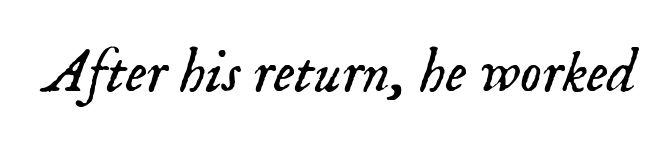
{"serif": "yes", "italic": "yes", "lean": "right", "slant_degrees": 18, "bold": "no", "weight": "light", "width": "normal", "stroke_contrast": "low", "x_height": "small", "monospaced": "no", "underline": "no", "letter_spacing": "normal", "letter_spacing_em": 0.0, "glyph_px": 61}
